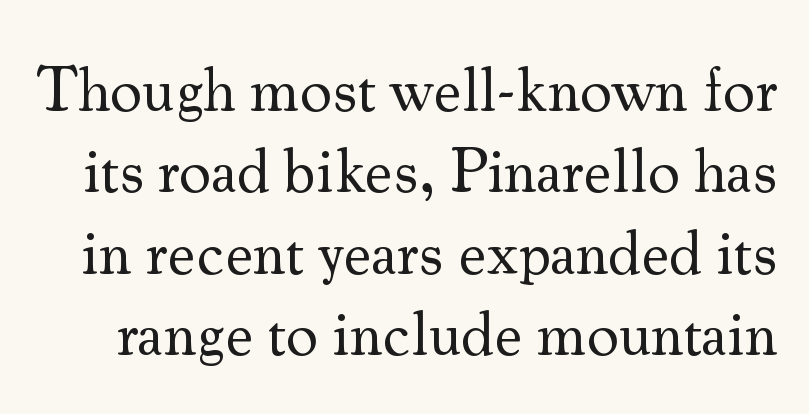
Q: Is the text bold? A: No.
Q: Is the text italic (slanted)? A: No, it is upright.
Q: Is the typeface a serif or a sans-serif typeface? A: Serif.
Q: Is the text underlined? A: No.
Q: Is the spacing between letters normal or unusually wide? A: Normal.
Q: Is the spacing between lines tight, normal or loose? A: Normal.
Q: Width (condensed, normal, or wide)? A: Normal.
Q: Stroke contrast? A: Medium.
Q: x-height? A: Small.
Q: Monospaced? A: No.
